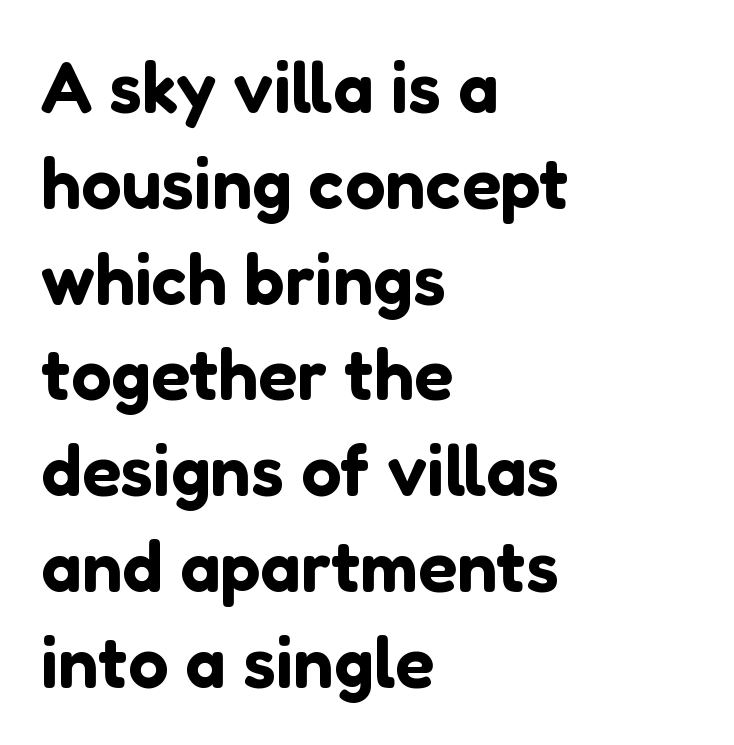
{"serif": "no", "italic": "no", "width": "normal", "stroke_contrast": "low", "x_height": "medium", "monospaced": "no", "underline": "no", "align": "left", "line_spacing": "normal", "line_spacing_ratio": 1.33, "letter_spacing": "normal", "letter_spacing_em": 0.0, "glyph_px": 72}
